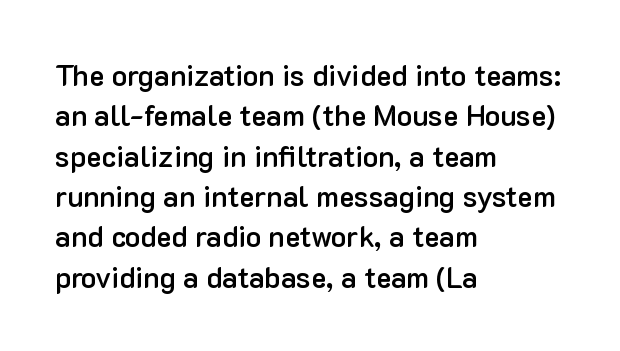
The image shows 29 px semibold sans-serif type, upright; set left-aligned, normal line spacing (1.39x), normal letter spacing, not underlined; low stroke contrast and a medium x-height.
